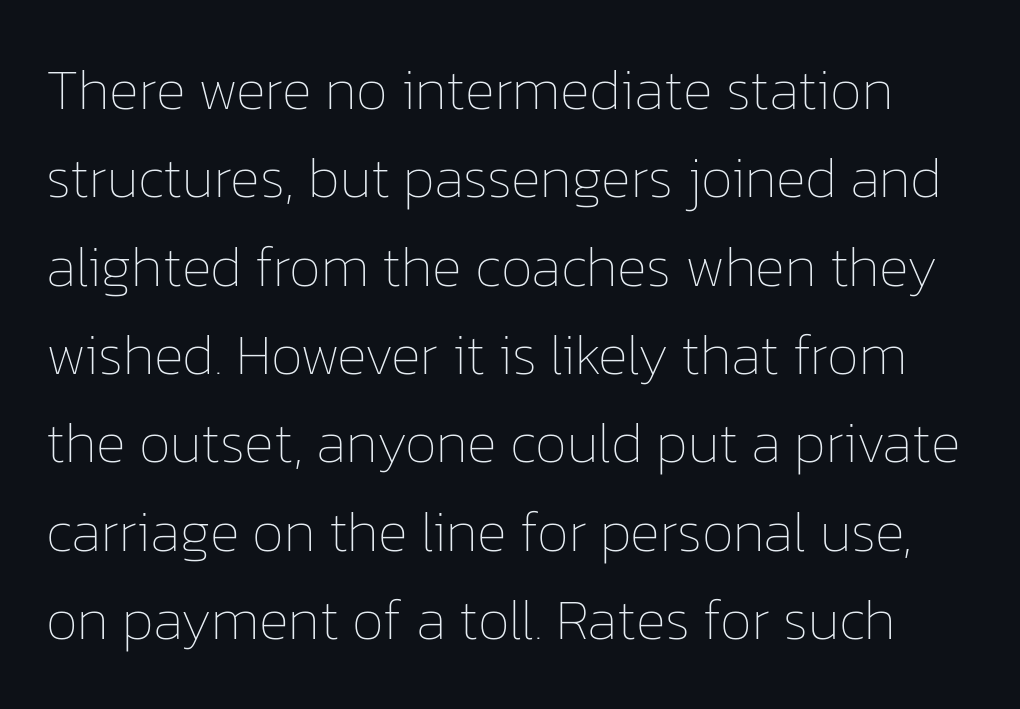
Q: Is the text bold? A: No.
Q: Is the text italic (slanted)? A: No, it is upright.
Q: Is the text underlined? A: No.
Q: Is the spacing between letters normal or unusually wide? A: Normal.
Q: Is the spacing between lines tight, normal or loose? A: Normal.
Q: Width (condensed, normal, or wide)? A: Normal.
Q: Stroke contrast? A: Low.
Q: x-height? A: Medium.
Q: Monospaced? A: No.
